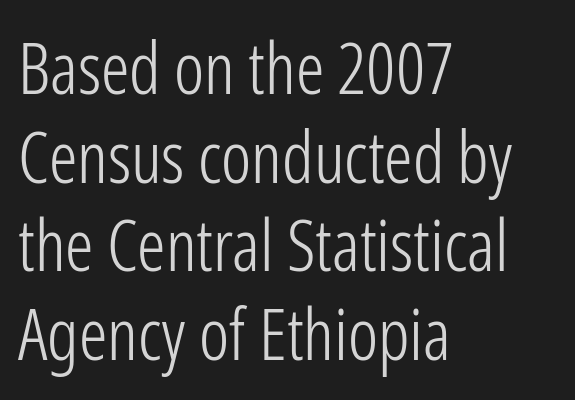
{"serif": "no", "italic": "no", "bold": "no", "weight": "light", "width": "condensed", "stroke_contrast": "low", "x_height": "medium", "monospaced": "no", "underline": "no", "align": "left", "line_spacing": "normal", "line_spacing_ratio": 1.25, "letter_spacing": "normal", "letter_spacing_em": 0.0, "glyph_px": 71}
